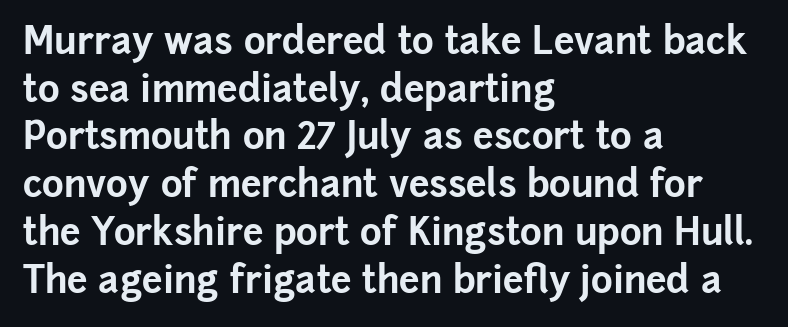
{"serif": "no", "italic": "no", "bold": "yes", "weight": "bold", "width": "normal", "stroke_contrast": "low", "x_height": "medium", "monospaced": "no", "underline": "no", "align": "left", "line_spacing": "normal", "line_spacing_ratio": 1.29, "letter_spacing": "normal", "letter_spacing_em": 0.0, "glyph_px": 37}
